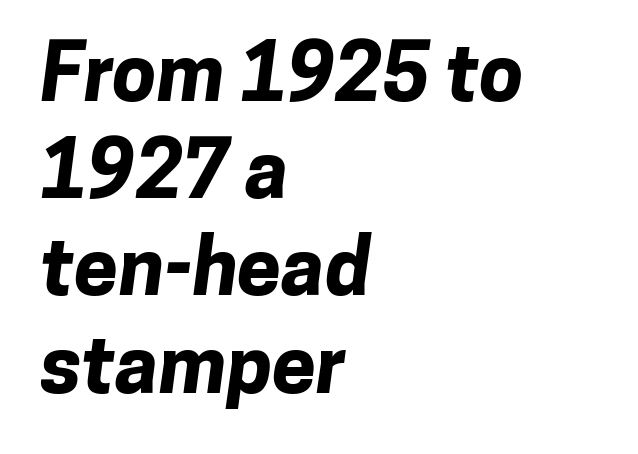
Q: Is the text bold? A: Yes.
Q: Is the typeface a serif or a sans-serif typeface? A: Sans-serif.
Q: Is the text underlined? A: No.
Q: How is the paragraph aligned? A: Left-aligned.
Q: Is the spacing between letters normal or unusually wide? A: Normal.
Q: Width (condensed, normal, or wide)? A: Normal.
Q: Stroke contrast? A: Low.
Q: x-height? A: Medium.
Q: Monospaced? A: No.
